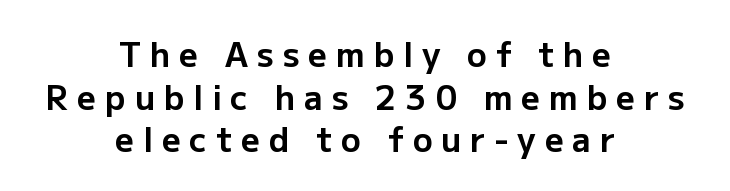
Characters remain perfectly vertical along every line. The face used here is proportionally spaced, like ordinary book or web type. The font is running at its bold setting. Just letters on the line, the space beneath them empty. Is there much room between lines? A standard amount, neither cramped nor airy. The face used here is a sans, in the tradition of grotesques and geometrics.
